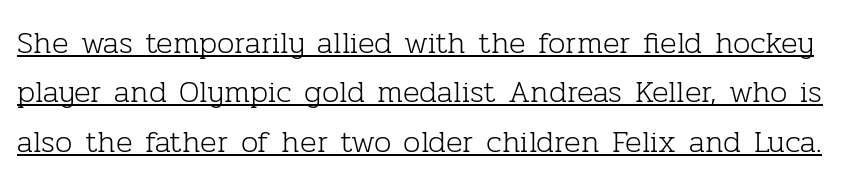
The image shows 31 px light serif type, upright; set normal line spacing (1.59x), normal letter spacing, underlined; low stroke contrast and a medium x-height.
